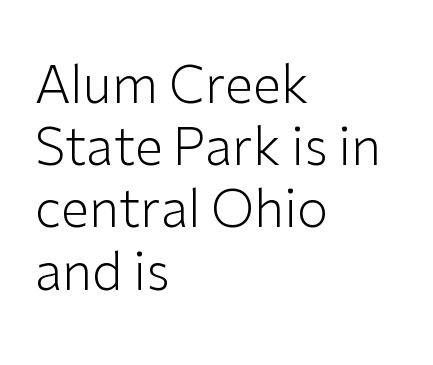
The image shows 51 px light sans-serif type, upright; set left-aligned, line spacing 1.22x, normal letter spacing, not underlined; low stroke contrast and a medium x-height.
